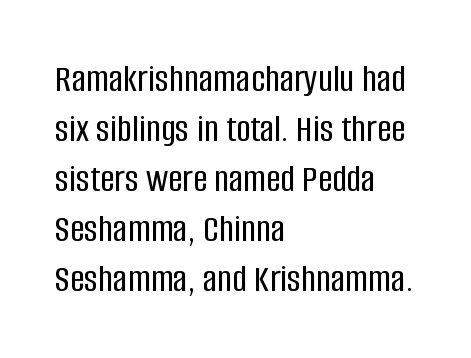
Q: Is the text italic (slanted)? A: No, it is upright.
Q: Is the typeface a serif or a sans-serif typeface? A: Sans-serif.
Q: Is the text underlined? A: No.
Q: How is the paragraph aligned? A: Left-aligned.
Q: Is the spacing between letters normal or unusually wide? A: Normal.
Q: Is the spacing between lines tight, normal or loose? A: Normal.
Q: Width (condensed, normal, or wide)? A: Condensed.
Q: Stroke contrast? A: Low.
Q: x-height? A: Large.
Q: Monospaced? A: No.
